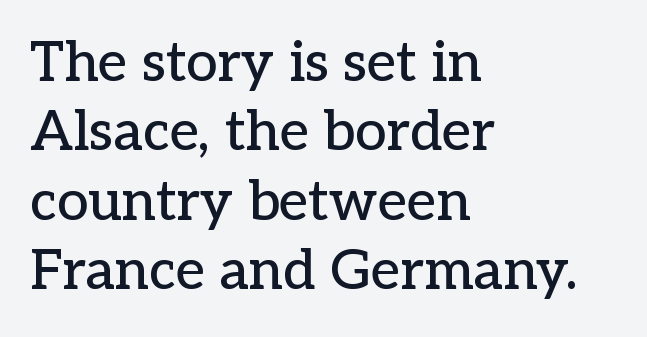
Q: Is the text italic (slanted)? A: No, it is upright.
Q: Is the typeface a serif or a sans-serif typeface? A: Serif.
Q: Is the text underlined? A: No.
Q: How is the paragraph aligned? A: Left-aligned.
Q: Is the spacing between letters normal or unusually wide? A: Normal.
Q: Width (condensed, normal, or wide)? A: Normal.
Q: Stroke contrast? A: Low.
Q: x-height? A: Medium.
Q: Monospaced? A: No.
